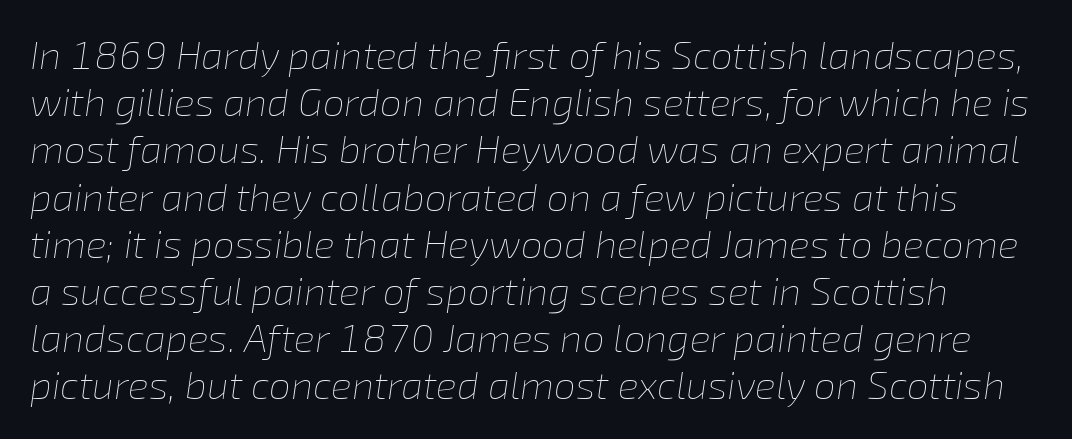
{"italic": "yes", "lean": "right", "slant_degrees": 8, "bold": "no", "weight": "thin", "width": "normal", "stroke_contrast": "low", "x_height": "medium", "monospaced": "no", "underline": "no", "line_spacing_ratio": 1.21, "letter_spacing": "normal", "letter_spacing_em": 0.0, "glyph_px": 39}
